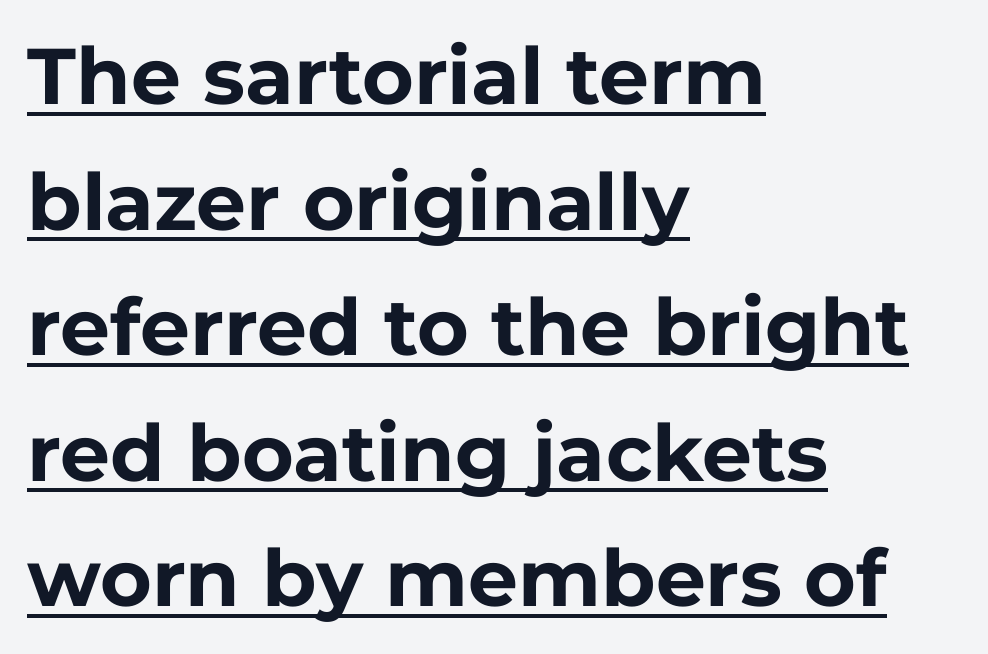
The image shows 79 px bold sans-serif type, upright; set left-aligned, normal line spacing (1.59x), normal letter spacing, underlined; low stroke contrast and a medium x-height.
